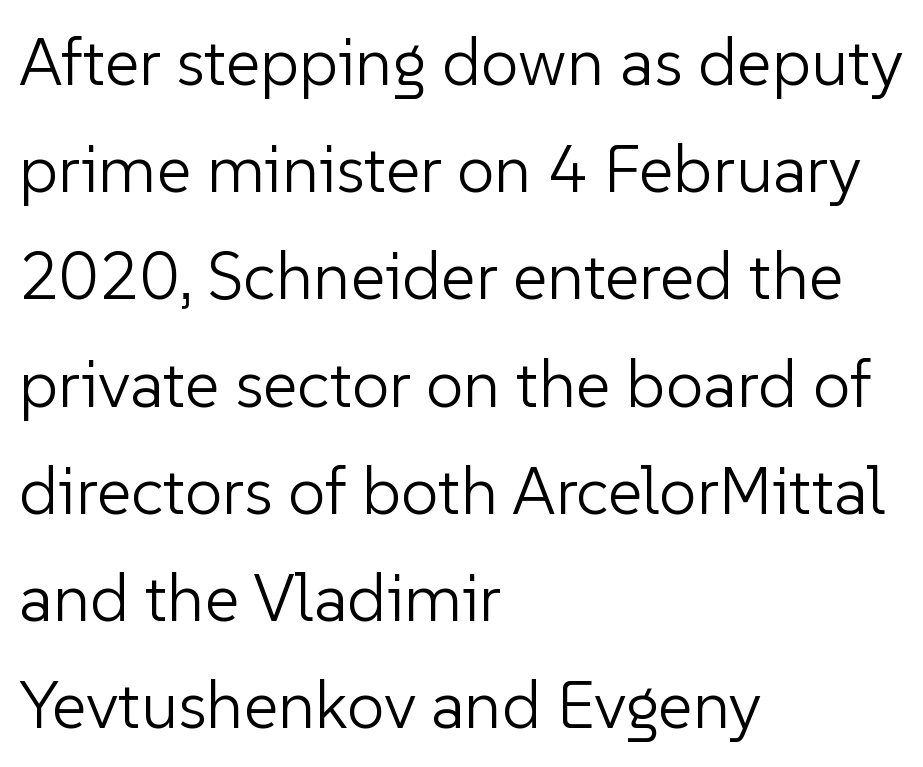
The image shows 67 px light sans-serif type, upright; set left-aligned, normal line spacing (1.6x), normal letter spacing, not underlined; low stroke contrast and a medium x-height.
